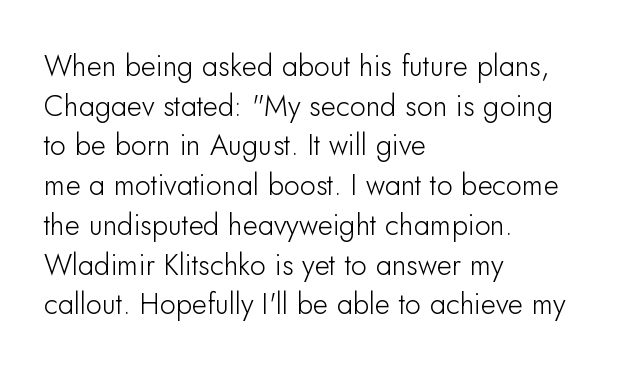
The image shows 29 px sans-serif type, upright; set left-aligned, normal line spacing (1.37x), normal letter spacing, not underlined; low stroke contrast and a small x-height.
